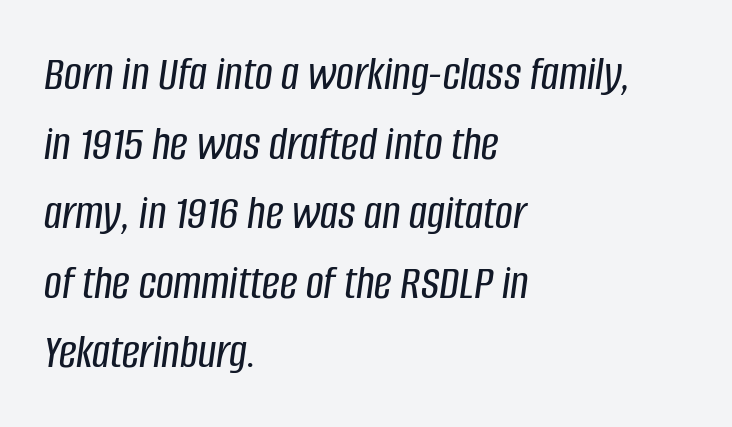
The image shows 49 px condensed type, italic (leaning right); set left-aligned, normal line spacing (1.42x), normal letter spacing, not underlined; low stroke contrast and a large x-height.
